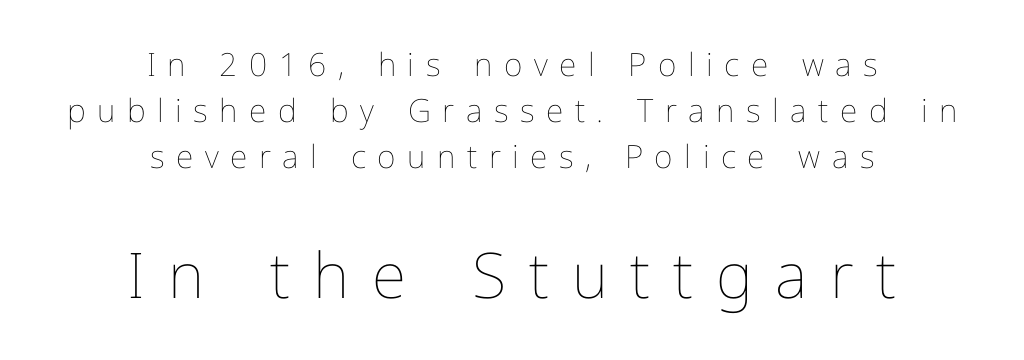
Q: Is the text bold? A: No.
Q: Is the text italic (slanted)? A: No, it is upright.
Q: Is the text underlined? A: No.
Q: How is the paragraph aligned? A: Centered.
Q: Is the spacing between letters normal or unusually wide? A: Unusually wide.
Q: Is the spacing between lines tight, normal or loose? A: Normal.
Q: Which block of text is set in a larger size, the first (top) or the second (bottom)? A: The second (bottom) one.
Q: Width (condensed, normal, or wide)? A: Normal.
Q: Stroke contrast? A: Low.
Q: x-height? A: Medium.
Q: Monospaced? A: No.
